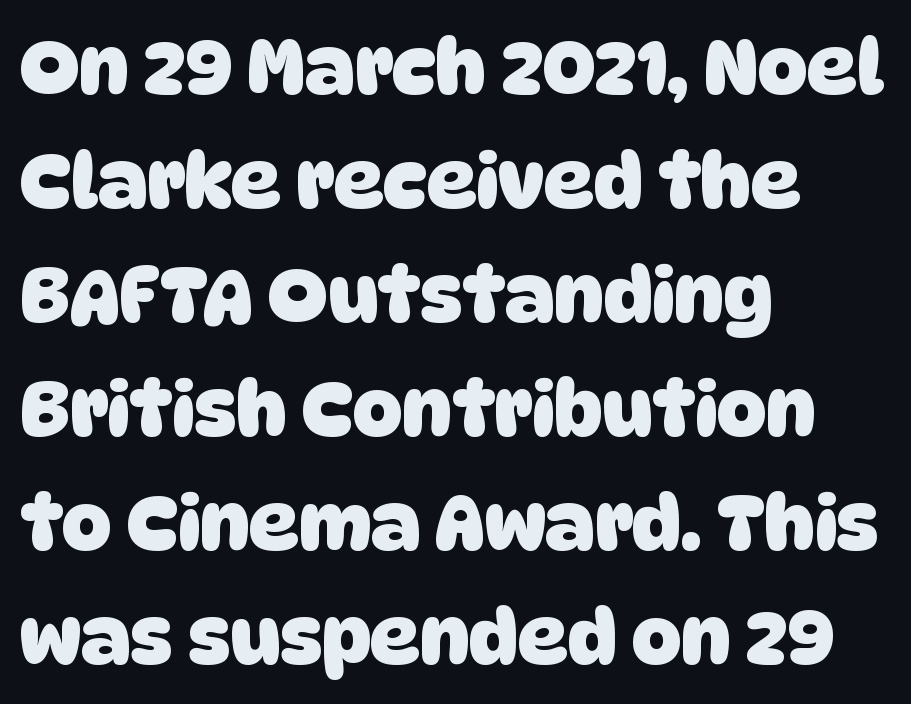
The image shows 77 px heavy sans-serif type; set left-aligned, normal line spacing (1.48x), normal letter spacing, not underlined; low stroke contrast and a large x-height.
